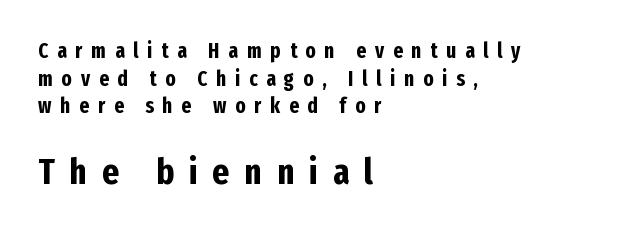
The image shows 36 px bold, condensed sans-serif type, upright; set left-aligned, normal line spacing (1.32x), unusually wide letter spacing (+0.42 em), not underlined; the second (bottom) block is 1.71x larger; low stroke contrast and a medium x-height.
